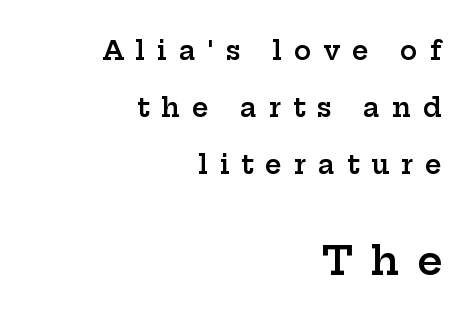
The image shows 39 px semibold, wide serif type, upright; set right-aligned, loose line spacing (2.19x), unusually wide letter spacing (+0.46 em), not underlined; the second (bottom) block is 1.5x larger; low stroke contrast and a medium x-height.
